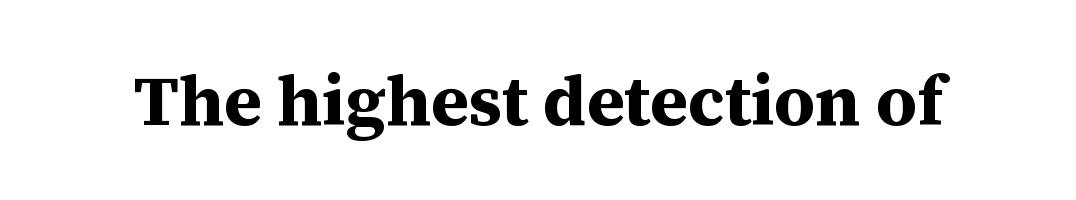
Q: Is the text bold? A: Yes.
Q: Is the text italic (slanted)? A: No, it is upright.
Q: Is the typeface a serif or a sans-serif typeface? A: Serif.
Q: Is the text underlined? A: No.
Q: Is the spacing between letters normal or unusually wide? A: Normal.
Q: Width (condensed, normal, or wide)? A: Normal.
Q: Stroke contrast? A: Medium.
Q: x-height? A: Medium.
Q: Monospaced? A: No.
